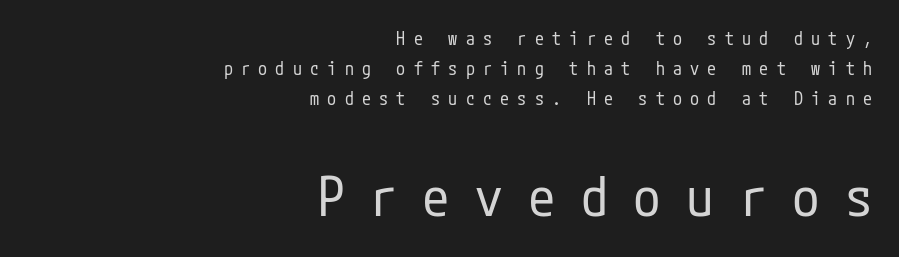
The image shows 55 px regular-weight, condensed sans-serif type, upright; set right-aligned, normal line spacing (1.67x), unusually wide letter spacing (+0.46 em), not underlined; the second (bottom) block is 3.06x larger; low stroke contrast and a medium x-height.
